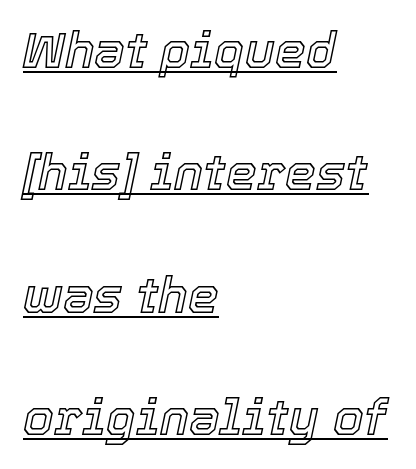
Q: Is the text italic (slanted)? A: Yes, it leans right by about 12 degrees.
Q: Is the text underlined? A: Yes.
Q: How is the paragraph aligned? A: Left-aligned.
Q: Is the spacing between letters normal or unusually wide? A: Normal.
Q: Is the spacing between lines tight, normal or loose? A: Loose.
Q: Width (condensed, normal, or wide)? A: Normal.
Q: x-height? A: Medium.
Q: Monospaced? A: No.
